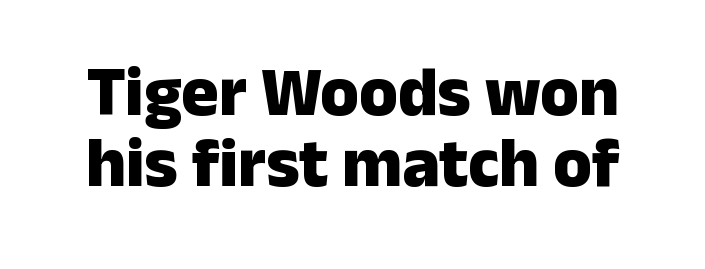
The image shows 70 px heavy sans-serif type, upright; set tight line spacing (1.01x), normal letter spacing, not underlined; low stroke contrast and a medium x-height.
